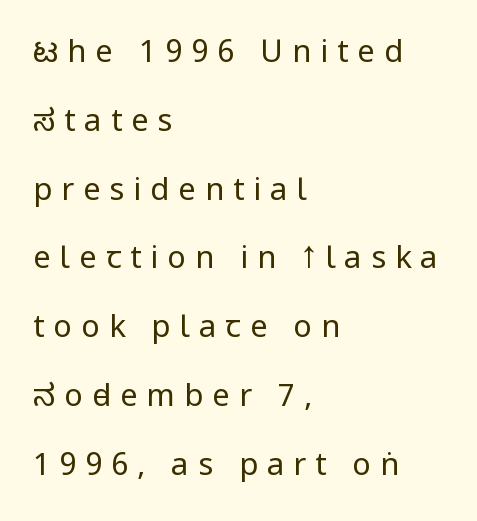
The characters are drawn with everyday or finer stroke widths. Regarding serifs, this sample does without them. Honestly, the letter spacing is so wide it's the main thing you notice. Baseline-to-baseline distance is far greater than the letter height. The letters stand straight up with perfectly vertical stems. The rag falls on the right side of this text block.
